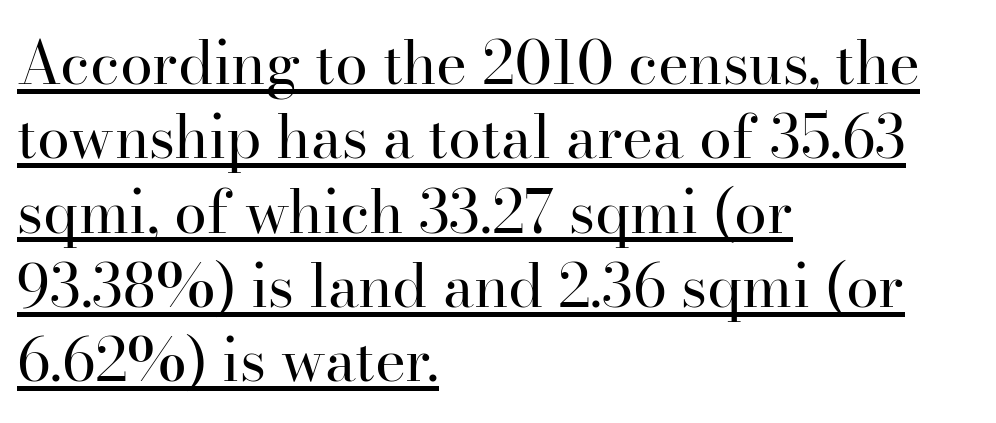
The image shows 59 px regular-weight serif type, upright; set left-aligned, normal line spacing (1.26x), normal letter spacing, underlined; high stroke contrast and a small x-height.
